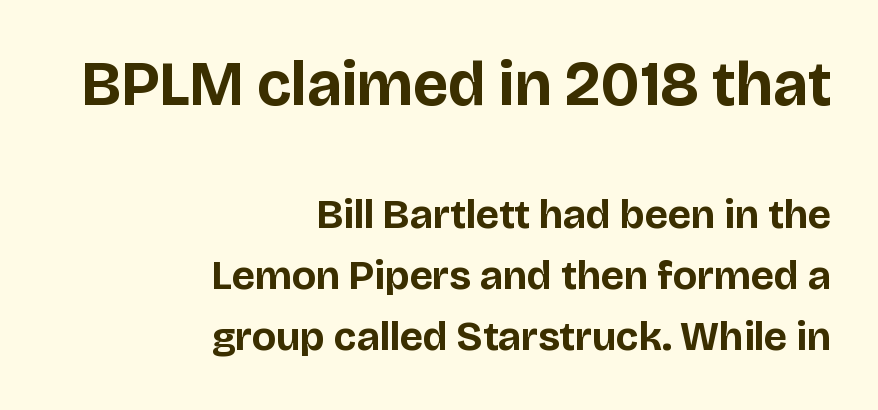
Upright lettering throughout. Bold? Absolutely — the strokes are thick and heavy. In terms of leading, this rendering sits right in the middle. Does the copy run flush right? Yes — the right margin is perfectly even. Proportional: the letters do not fall into vertical columns.
